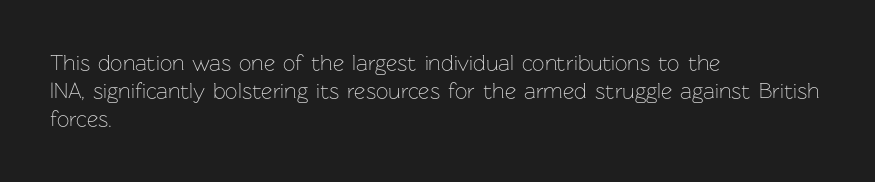
Normally led — the rows are evenly, conventionally spaced. Underlining? Definitely not there. The axis of the letterforms is exactly vertical. The passage is arranged the way most books set body copy — flush left. Default kerning and tracking; the words read as compact shapes.
